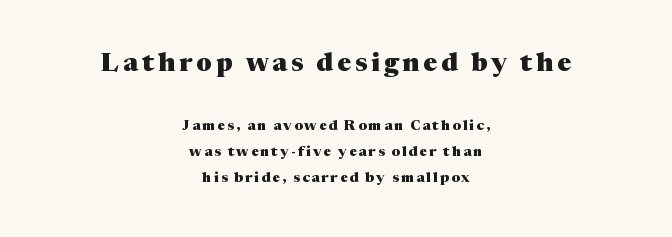
Q: Is the text bold? A: Yes.
Q: Is the text italic (slanted)? A: No, it is upright.
Q: Is the text underlined? A: No.
Q: How is the paragraph aligned? A: Centered.
Q: Which block of text is set in a larger size, the first (top) or the second (bottom)? A: The first (top) one.
